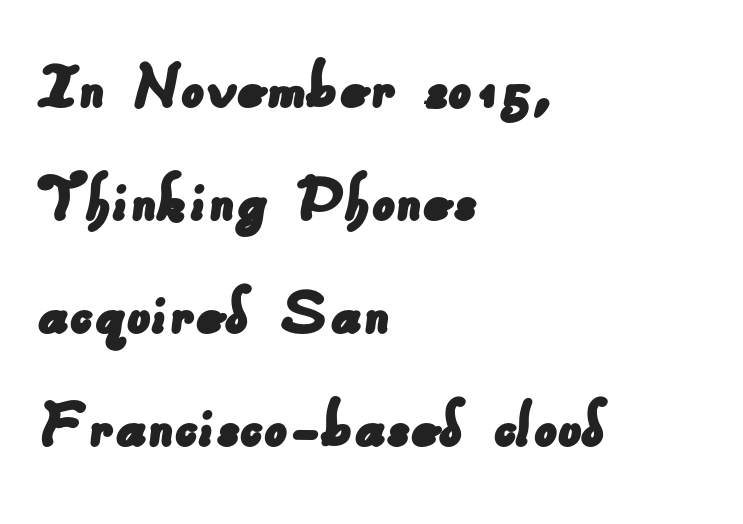
Q: Is the typeface a serif or a sans-serif typeface? A: Sans-serif.
Q: Is the text underlined? A: No.
Q: How is the paragraph aligned? A: Left-aligned.
Q: Is the spacing between letters normal or unusually wide? A: Normal.
Q: Is the spacing between lines tight, normal or loose? A: Normal.
Q: Width (condensed, normal, or wide)? A: Normal.
Q: Stroke contrast? A: Low.
Q: x-height? A: Small.
Q: Monospaced? A: No.
